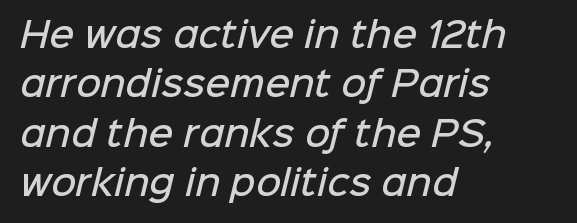
Q: Is the text bold? A: Semi-bold.
Q: Is the typeface a serif or a sans-serif typeface? A: Sans-serif.
Q: Is the text underlined? A: No.
Q: How is the paragraph aligned? A: Left-aligned.
Q: Is the spacing between letters normal or unusually wide? A: Normal.
Q: Is the spacing between lines tight, normal or loose? A: Normal.
Q: Width (condensed, normal, or wide)? A: Normal.
Q: Stroke contrast? A: Low.
Q: x-height? A: Medium.
Q: Monospaced? A: No.
